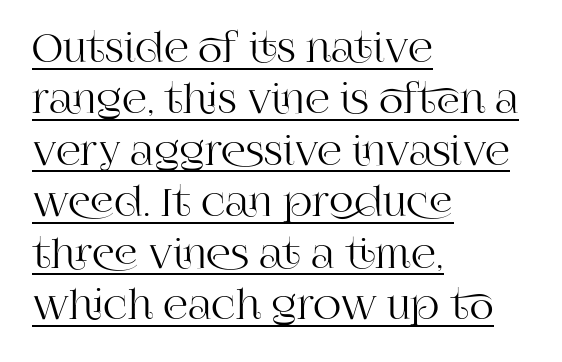
Q: Is the text italic (slanted)? A: No, it is upright.
Q: Is the typeface a serif or a sans-serif typeface? A: Serif.
Q: Is the text underlined? A: Yes.
Q: How is the paragraph aligned? A: Left-aligned.
Q: Is the spacing between letters normal or unusually wide? A: Normal.
Q: Is the spacing between lines tight, normal or loose? A: Normal.
Q: Width (condensed, normal, or wide)? A: Normal.
Q: Stroke contrast? A: High.
Q: x-height? A: Large.
Q: Monospaced? A: No.
